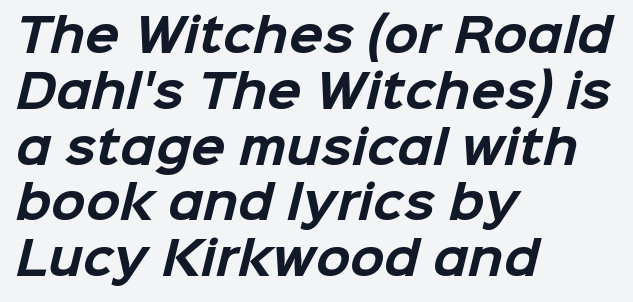
Each letter's strokes conclude bluntly, with no projecting serifs. Words appear dense and cohesive because spacing is normal. Horizontally, the lines are justified to the leading edge only. No word sits above an underline.
